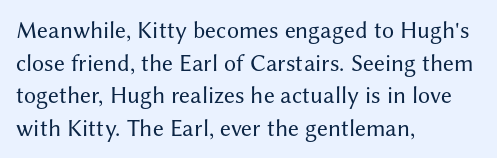
Plain, unruled lines of type. Ordinary non-slanted type is in use. Does extra space separate the letters? No, they use regular spacing. This is not heavy type; no bold has been used. These lines sit exactly where default settings would place them. Reading down the block, your eye returns to a fixed left position each line.
